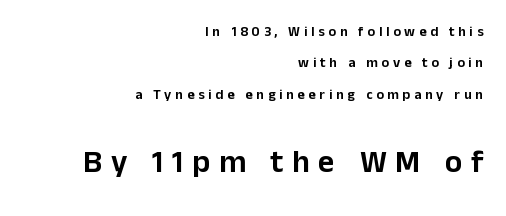
The image shows 32 px sans-serif type, upright; set right-aligned, loose line spacing (2.25x), unusually wide letter spacing (+0.27 em), not underlined; the second (bottom) block is 2.29x larger; low stroke contrast and a medium x-height.
